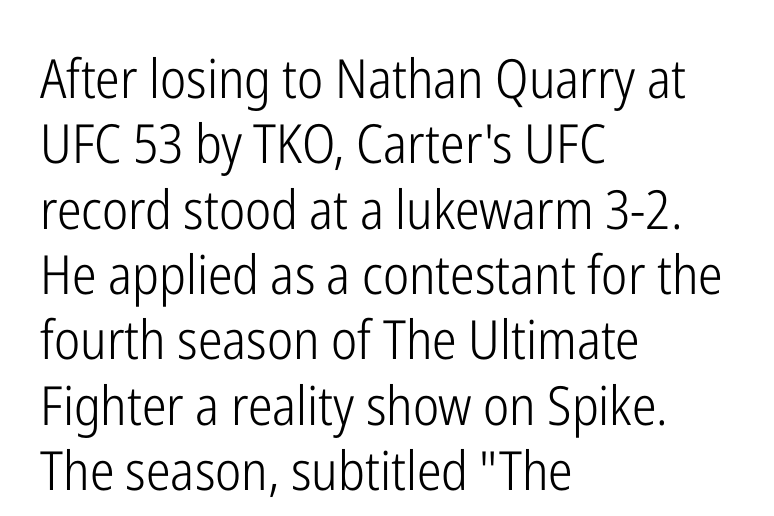
{"serif": "no", "italic": "no", "bold": "no", "weight": "light", "width": "condensed", "stroke_contrast": "low", "x_height": "medium", "monospaced": "no", "underline": "no", "align": "left", "line_spacing_ratio": 1.21, "letter_spacing": "normal", "letter_spacing_em": 0.0, "glyph_px": 54}
